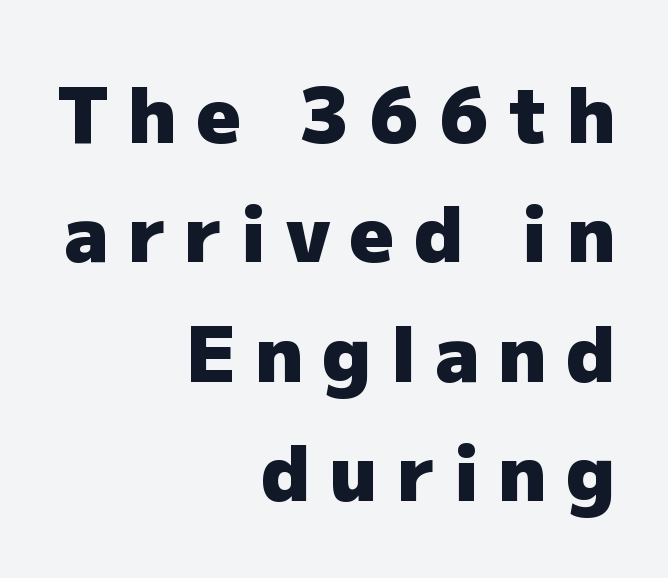
{"serif": "no", "italic": "no", "bold": "yes", "weight": "heavy", "width": "normal", "stroke_contrast": "low", "x_height": "medium", "monospaced": "no", "underline": "no", "align": "right", "line_spacing": "normal", "line_spacing_ratio": 1.55, "letter_spacing": "wide", "letter_spacing_em": 0.25, "glyph_px": 77}
